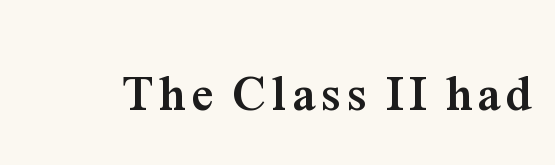
Varying glyph widths throughout — classic text-font behaviour. Unlike italic type, these characters show no tilt at all. The type family on display is of the serif kind. Students, this is bold: see how much ink each stroke carries. Each row of text sits above clean, open space.
